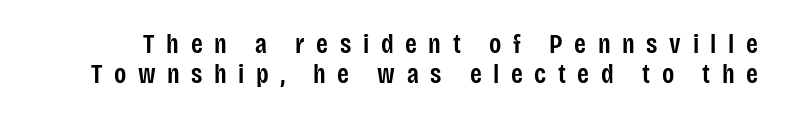
{"italic": "no", "bold": "semi", "underline": "no", "line_spacing": "tight", "line_spacing_ratio": 1.11, "letter_spacing": "wide", "letter_spacing_em": 0.43, "glyph_px": 27}
